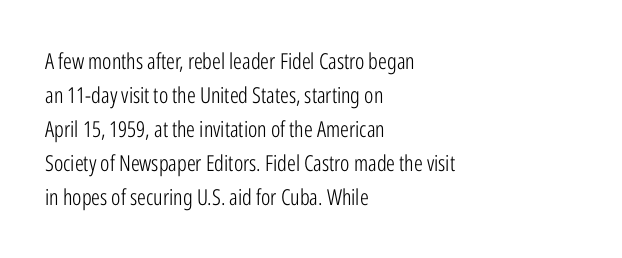
Q: Is the text bold? A: No.
Q: Is the text italic (slanted)? A: No, it is upright.
Q: Is the text underlined? A: No.
Q: How is the paragraph aligned? A: Left-aligned.
Q: Is the spacing between letters normal or unusually wide? A: Normal.
Q: Is the spacing between lines tight, normal or loose? A: Normal.
